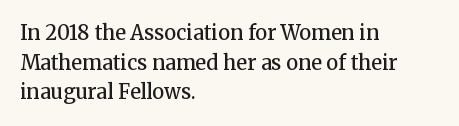
Descender tails drop into unmarked territory. Students, note that the glyphs here touch the page at normal intervals. Whoever set this chose a conventional vertical rhythm. These lines were composed using upright roman letters.
